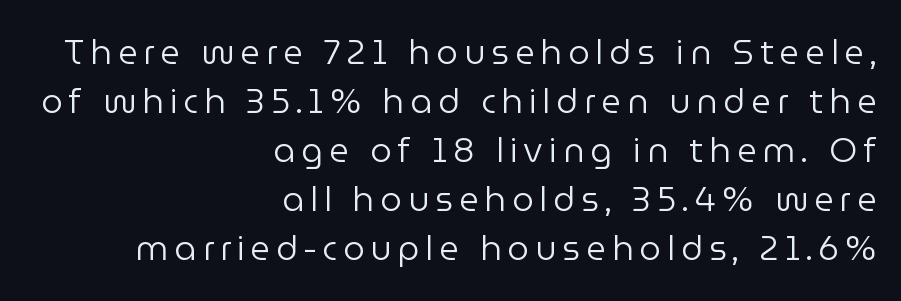
Decoration check: the copy has no underline. Normally led — the rows are evenly, conventionally spaced. The face used here is proportionally spaced, like ordinary book or web type. Vertical stems look standard width or narrower in stroke.
